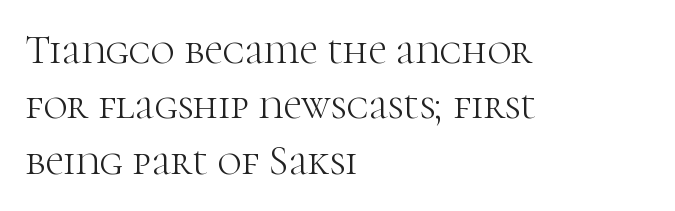
{"serif": "yes", "italic": "no", "bold": "no", "weight": "light", "width": "normal", "stroke_contrast": "high", "x_height": "medium", "monospaced": "no", "underline": "no", "align": "left", "line_spacing": "normal", "line_spacing_ratio": 1.35, "letter_spacing": "normal", "letter_spacing_em": 0.0, "glyph_px": 41}
